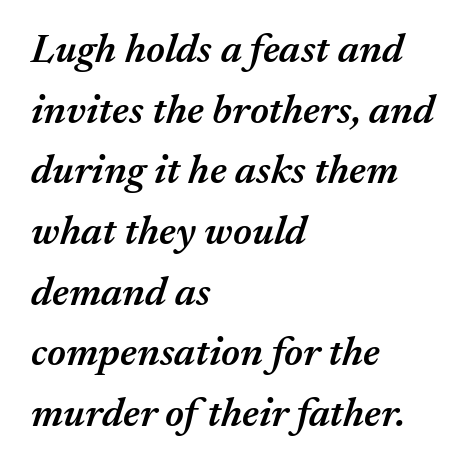
A semibold gives these letters moderate extra thickness, short of bold. This sample has the flowing, uneven cadence of proportional lettering. Quick note: italic. Tracking value appears to be zero — textbook default spacing. The space between consecutive lines is moderate.
